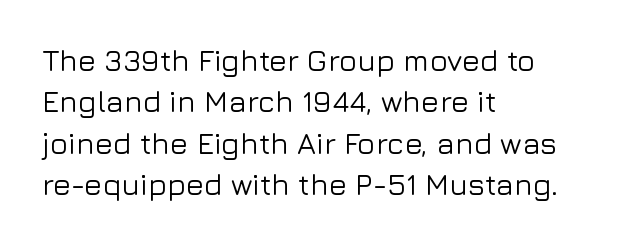
{"serif": "no", "italic": "no", "width": "normal", "stroke_contrast": "low", "x_height": "medium", "monospaced": "no", "underline": "no", "align": "left", "line_spacing": "normal", "line_spacing_ratio": 1.38, "letter_spacing": "normal", "letter_spacing_em": 0.0, "glyph_px": 30}
